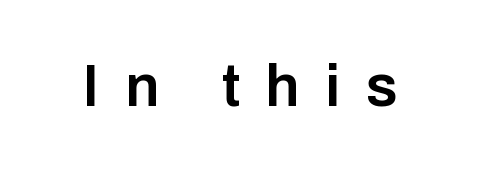
{"serif": "no", "italic": "no", "bold": "semi", "weight": "semibold", "width": "normal", "stroke_contrast": "low", "x_height": "medium", "monospaced": "no", "underline": "no", "letter_spacing": "wide", "letter_spacing_em": 0.43, "glyph_px": 59}
